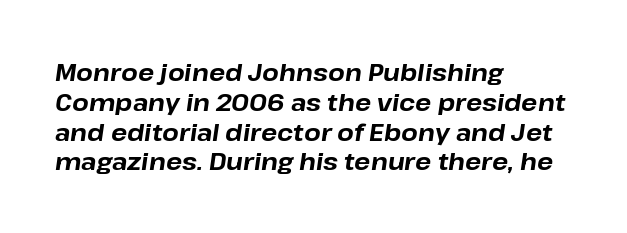
These lines were composed using italics. These lines keep a tight, regular rhythm from letter to letter. These lines are set flush left with a ragged right edge. The strokes are fattened all the way to bold. The space beneath each line is pristine and unruled.
